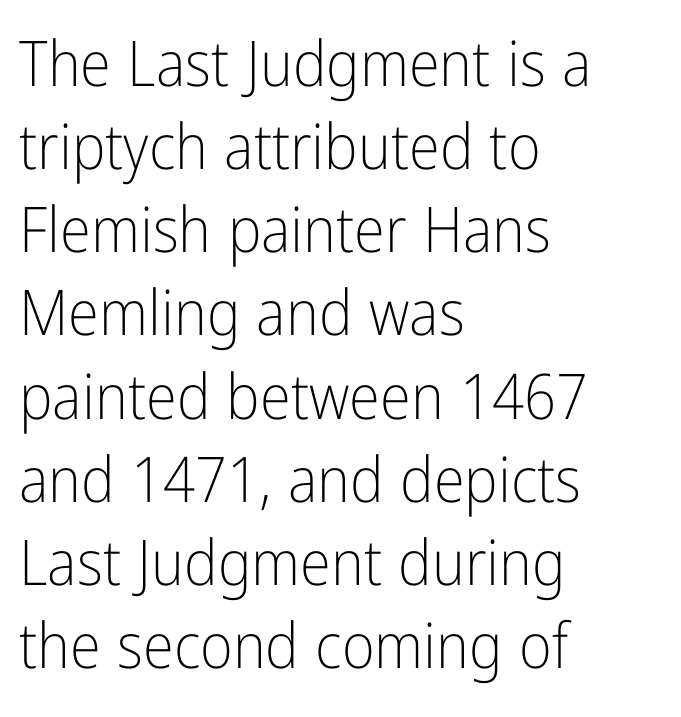
Beneath every word, the page is bare. You could not count columns in this text — the font is proportionally spaced. Line starts are locked; line ends wander. The gaps between neighbouring characters are ordinary and unremarkable. Does the type have serifs? No, each stem ends abruptly.
